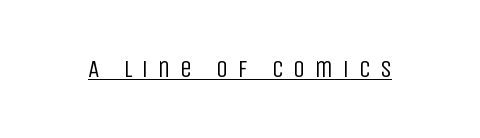
The image shows 24 px text type, upright; set unusually wide letter spacing (+0.39 em), underlined.
